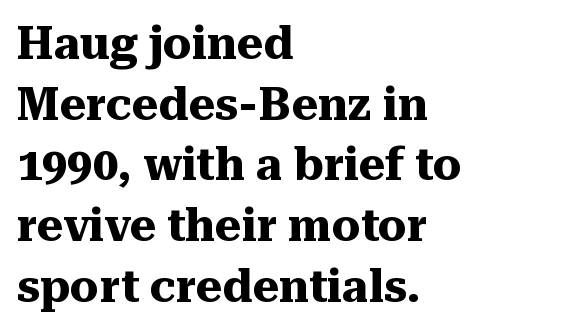
The image shows 45 px heavy serif type, upright; set left-aligned, normal line spacing (1.35x), normal letter spacing, not underlined; medium stroke contrast and a medium x-height.
